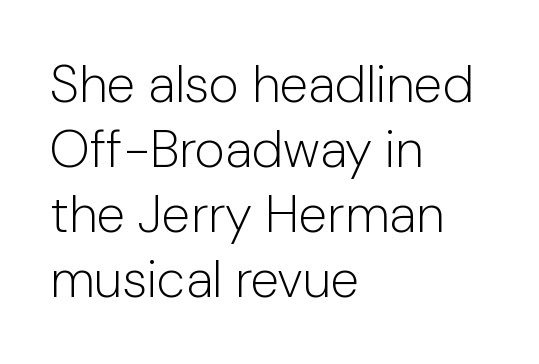
The image shows 52 px light sans-serif type, upright; set left-aligned, normal line spacing (1.25x), normal letter spacing, not underlined; low stroke contrast and a medium x-height.
